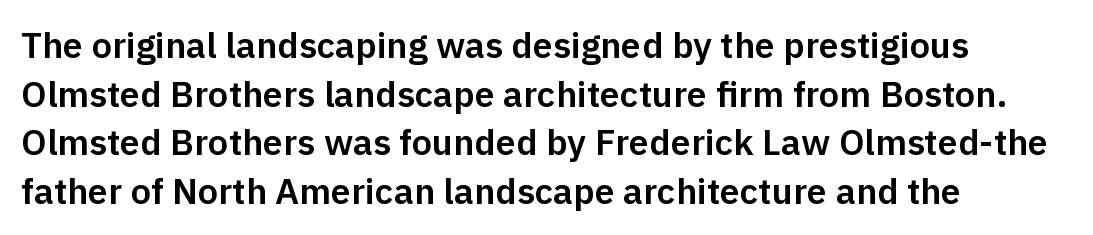
The image shows 36 px sans-serif type, upright; set left-aligned, normal line spacing (1.35x), normal letter spacing, not underlined; low stroke contrast and a medium x-height.
